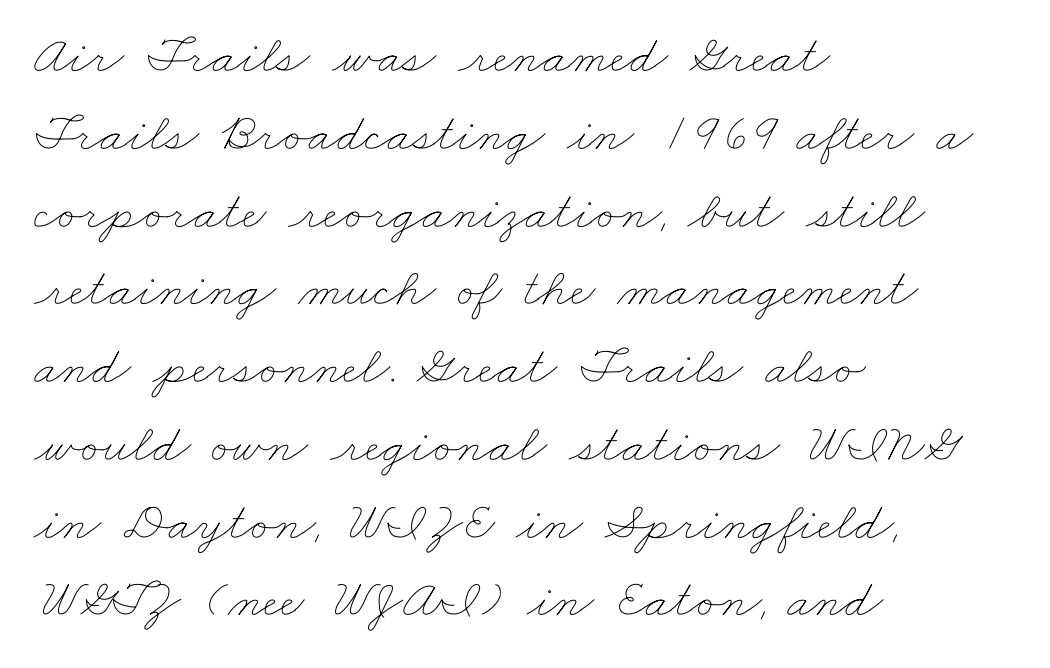
In terms of letterspacing, this is plain default setting. Bare-footed words on every line. Leftover space on each line is placed entirely after the last word. A normal amount of white space separates one row of letters from the next.
